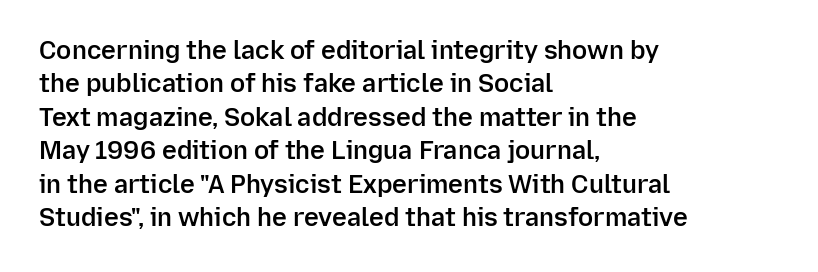
The image shows 25 px text type, upright; set left-aligned, normal line spacing (1.34x), normal letter spacing, not underlined.
